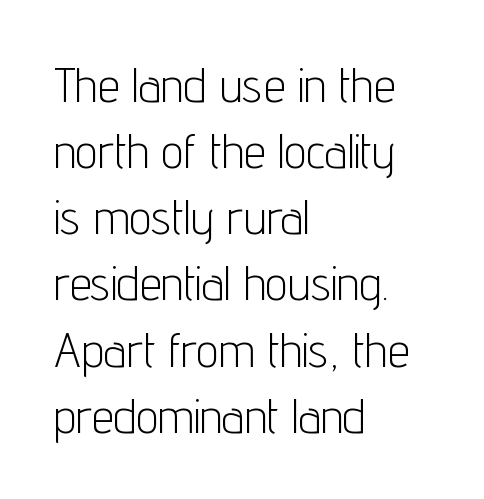
Q: Is the text bold? A: No.
Q: Is the text italic (slanted)? A: No, it is upright.
Q: Is the typeface a serif or a sans-serif typeface? A: Sans-serif.
Q: Is the text underlined? A: No.
Q: How is the paragraph aligned? A: Left-aligned.
Q: Is the spacing between letters normal or unusually wide? A: Normal.
Q: Is the spacing between lines tight, normal or loose? A: Normal.
Q: Width (condensed, normal, or wide)? A: Condensed.
Q: Stroke contrast? A: Low.
Q: x-height? A: Medium.
Q: Monospaced? A: No.
